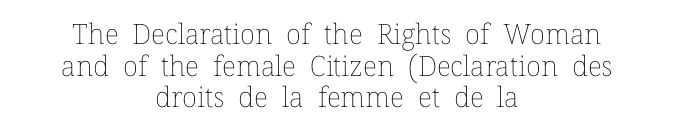
One glance says dense: line gaps are narrower than usual. Posture: upright roman. This sample has the flowing, uneven cadence of proportional lettering. Letters have the restrained weight of plain body copy at most. The glyphs are unaccompanied by any horizontal stroke below them.
